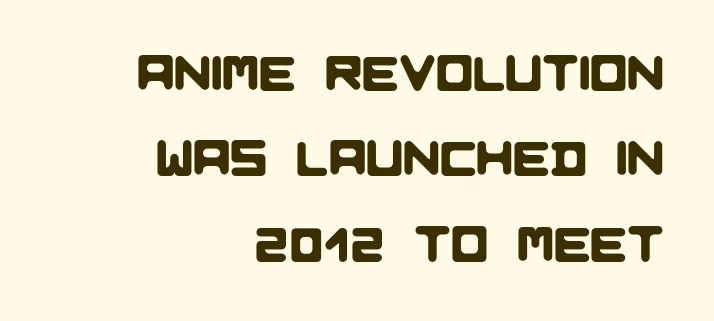
{"serif": "no", "width": "normal", "stroke_contrast": "low", "x_height": "large", "monospaced": "no", "underline": "no", "align": "right", "line_spacing_ratio": 1.74, "letter_spacing": "normal", "letter_spacing_em": 0.0, "glyph_px": 49}
